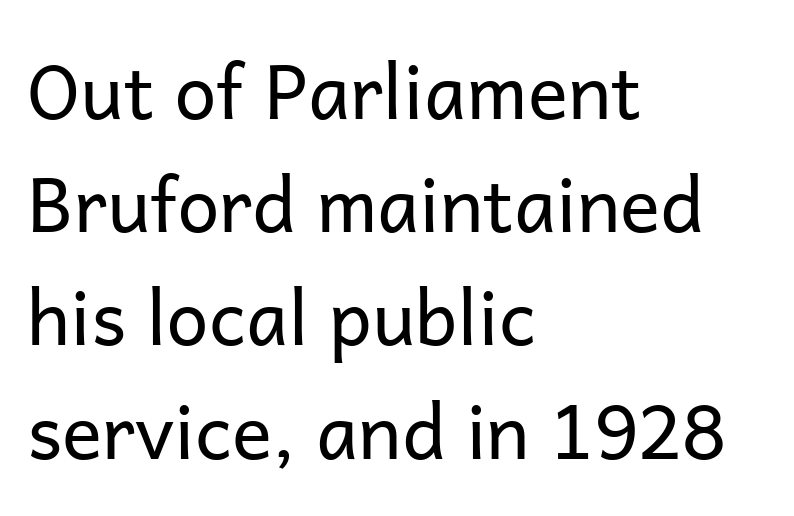
The image shows 75 px regular-weight sans-serif type, upright; set left-aligned, normal line spacing (1.51x), normal letter spacing, not underlined; low stroke contrast and a medium x-height.
